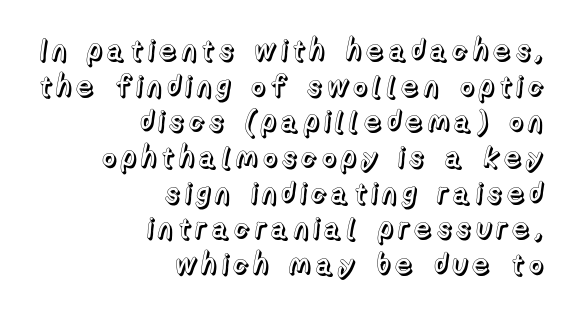
Q: Is the text italic (slanted)? A: Yes.
Q: Is the text underlined? A: No.
Q: How is the paragraph aligned? A: Right-aligned.
Q: Width (condensed, normal, or wide)? A: Normal.
Q: x-height? A: Medium.
Q: Monospaced? A: No.
